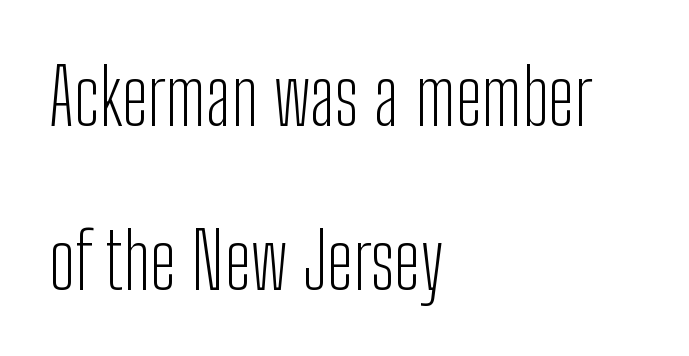
Think of a printed novel: that variable character pitch is what you see here. This is not heavy type; no bold has been used. A typesetter would call this leading open, well beyond the default. The font's upright variant was chosen for this text. How are the letters spaced? Ordinarily, with no added tracking.
